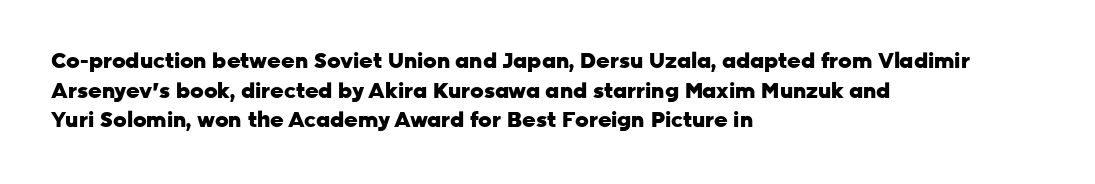
The vertical gap from one line to the next is medium. Beneath every word, the page is bare. Nothing unusual about the tracking: characters are spaced as the font intends. Its strokes are broad and dark, the hallmark of bold type. This sample uses an upright cut, with every glyph sitting square on the baseline. If you drew a ruler down the left edge, every line would touch it.
